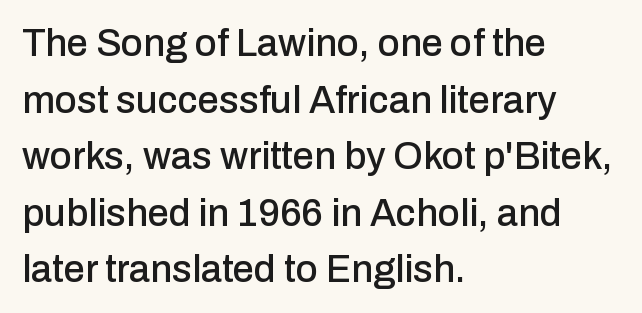
Q: Is the text italic (slanted)? A: No, it is upright.
Q: Is the typeface a serif or a sans-serif typeface? A: Sans-serif.
Q: Is the text underlined? A: No.
Q: How is the paragraph aligned? A: Left-aligned.
Q: Is the spacing between letters normal or unusually wide? A: Normal.
Q: Is the spacing between lines tight, normal or loose? A: Normal.
Q: Width (condensed, normal, or wide)? A: Normal.
Q: Stroke contrast? A: Low.
Q: x-height? A: Medium.
Q: Monospaced? A: No.
